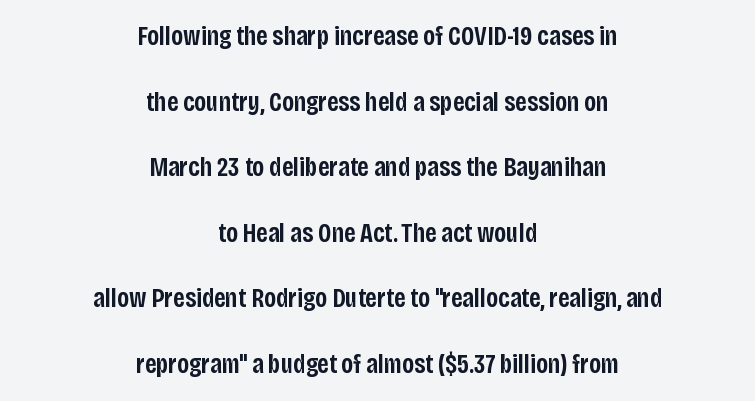
{"italic": "no", "bold": "semi", "underline": "no", "align": "center", "line_spacing": "loose", "line_spacing_ratio": 2.43, "letter_spacing": "normal", "letter_spacing_em": 0.0, "glyph_px": 27}
